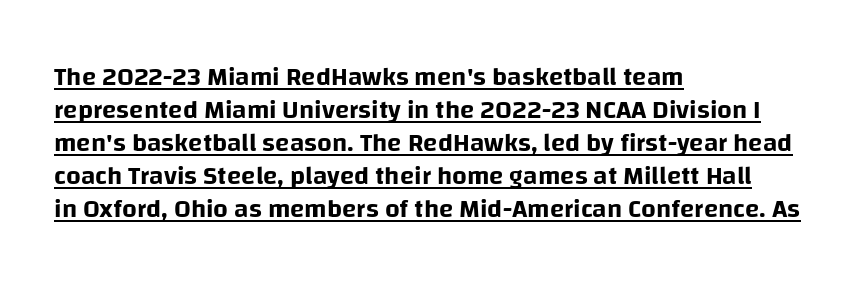
{"italic": "no", "underline": "yes", "align": "left", "line_spacing": "normal", "line_spacing_ratio": 1.27, "letter_spacing": "normal", "letter_spacing_em": 0.0, "glyph_px": 26}
